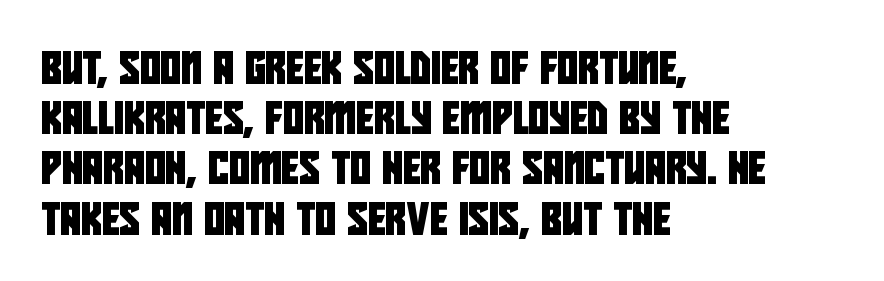
The image shows 32 px condensed sans-serif type; set left-aligned, normal line spacing (1.57x), normal letter spacing, not underlined; low stroke contrast and a large x-height.
